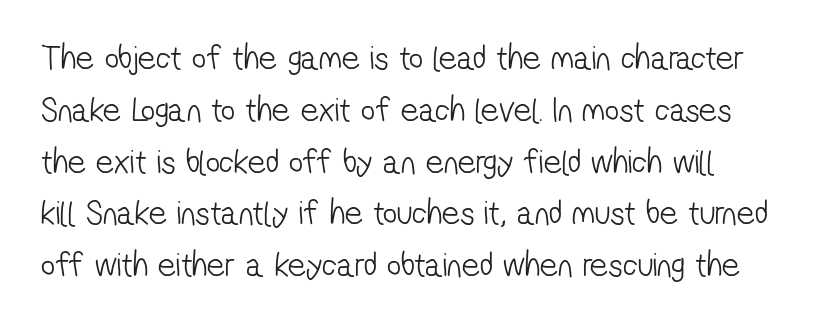
This rendering employs a face without finishing strokes, i.e., a sans-serif. Whoever set this chose a conventional vertical rhythm. Looks like regular typesetting: each glyph gets only the width it needs. The passage shown is not bold in any degree. Words float on clear page, feet unadorned.
